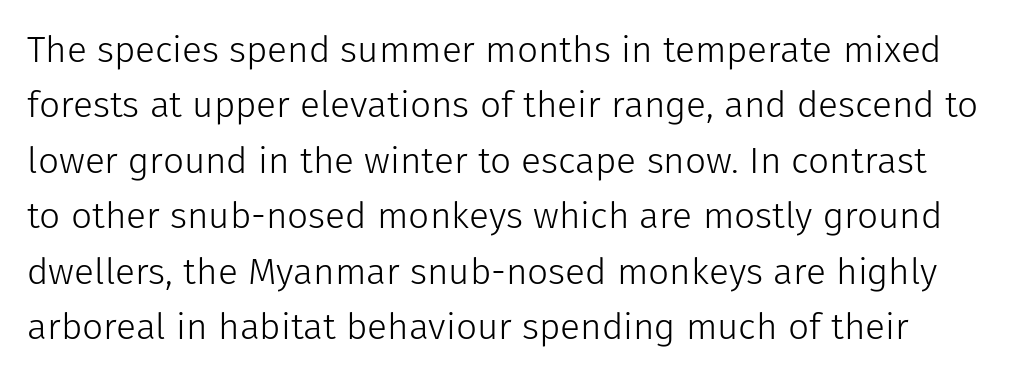
The space beneath each line is pristine and unruled. Unlike a traditional serif, this face leaves its strokes unadorned. Tall strokes in this sample are plumb rather than angled. Heaviness? Minimal to ordinary, like unemphasized prose.
